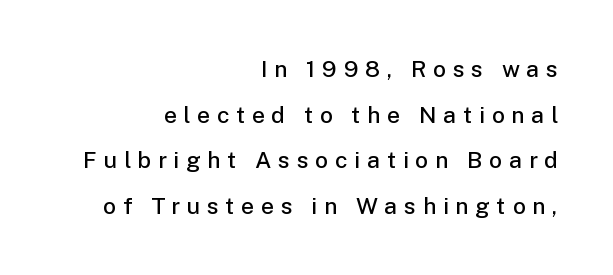
Q: Is the text bold? A: Semi-bold.
Q: Is the text italic (slanted)? A: No, it is upright.
Q: Is the text underlined? A: No.
Q: How is the paragraph aligned? A: Right-aligned.
Q: Is the spacing between letters normal or unusually wide? A: Unusually wide.
Q: Is the spacing between lines tight, normal or loose? A: Loose.
